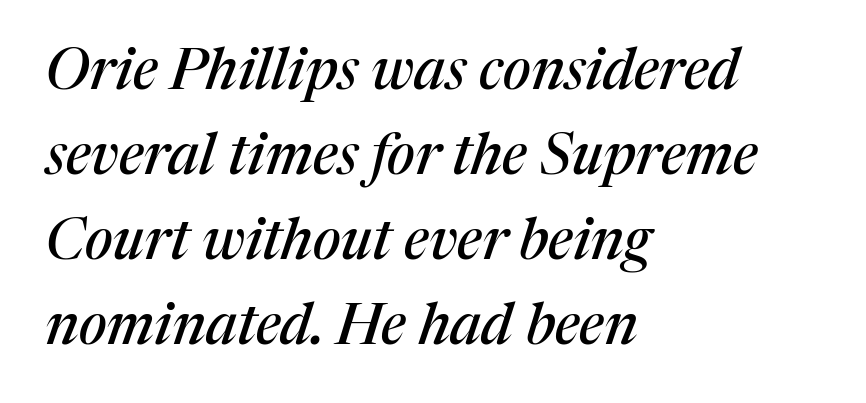
{"serif": "yes", "italic": "yes", "lean": "right", "slant_degrees": 17, "width": "normal", "stroke_contrast": "medium", "x_height": "medium", "monospaced": "no", "underline": "no", "align": "left", "line_spacing": "normal", "line_spacing_ratio": 1.49, "letter_spacing": "normal", "letter_spacing_em": 0.0, "glyph_px": 57}
